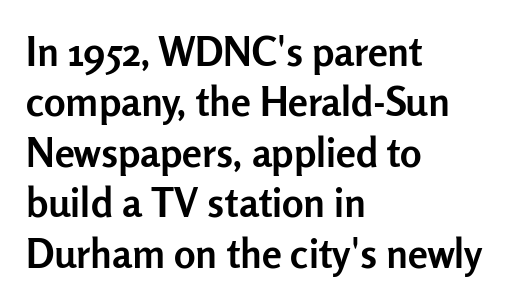
{"serif": "no", "italic": "no", "bold": "yes", "weight": "semibold", "width": "normal", "stroke_contrast": "low", "x_height": "medium", "monospaced": "no", "underline": "no", "align": "left", "line_spacing": "normal", "line_spacing_ratio": 1.26, "letter_spacing": "normal", "letter_spacing_em": 0.0, "glyph_px": 40}
